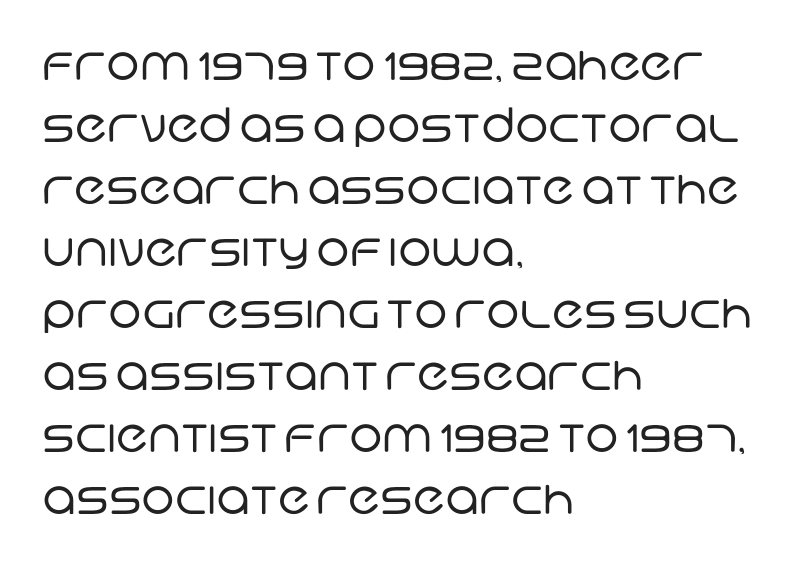
Decoration check: the copy has no underline. The rows are spaced the way most documents space them. Typographically, this falls in the sans-serif category. Short and long lines alike share a common starting point at left.
